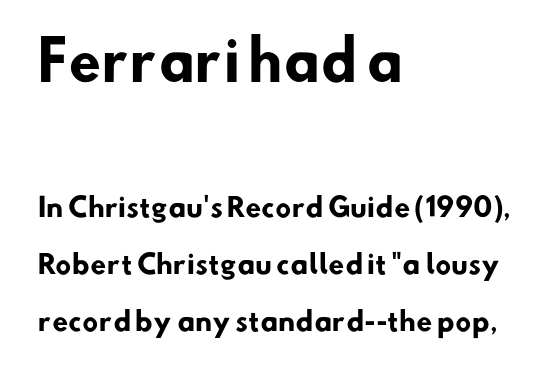
To sum up the face: it is a sans, with no serifs. Short and long lines alike share a common starting point at left. Has an underline been added? It has not. Here the designer chose a conventional face with non-uniform glyph widths. Each word holds together tightly as a unit, with standard inter-letter gaps.
